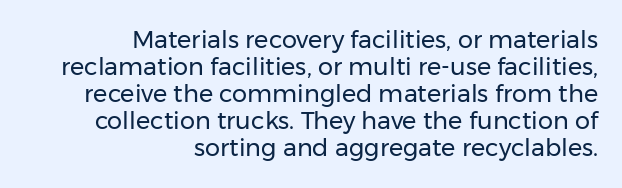
{"italic": "no", "bold": "no", "underline": "no", "align": "right", "line_spacing": "tight", "line_spacing_ratio": 1.13, "letter_spacing": "normal", "letter_spacing_em": 0.0, "glyph_px": 24}
